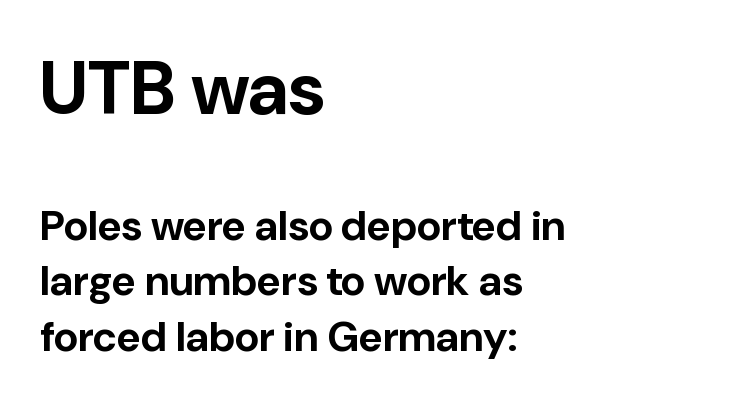
{"serif": "no", "italic": "no", "bold": "yes", "weight": "bold", "width": "normal", "stroke_contrast": "low", "x_height": "medium", "monospaced": "no", "underline": "no", "align": "left", "line_spacing": "normal", "line_spacing_ratio": 1.33, "letter_spacing": "normal", "letter_spacing_em": 0.0, "larger_block": "first", "size_ratio": 1.76, "glyph_px": 74}
